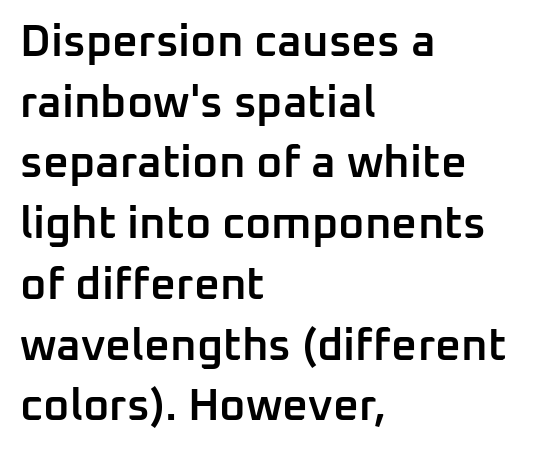
{"serif": "no", "italic": "no", "bold": "semi", "weight": "semibold", "width": "normal", "stroke_contrast": "low", "x_height": "medium", "monospaced": "no", "underline": "no", "align": "left", "line_spacing": "normal", "line_spacing_ratio": 1.35, "letter_spacing": "normal", "letter_spacing_em": 0.0, "glyph_px": 45}
